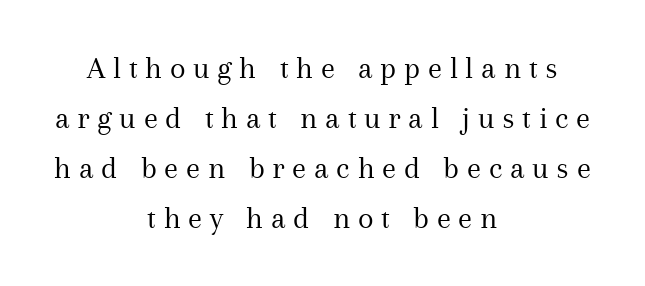
{"serif": "yes", "italic": "no", "bold": "no", "weight": "regular", "width": "normal", "stroke_contrast": "medium", "x_height": "medium", "monospaced": "no", "underline": "no", "align": "center", "line_spacing": "normal", "line_spacing_ratio": 1.56, "letter_spacing": "wide", "letter_spacing_em": 0.24, "glyph_px": 32}
